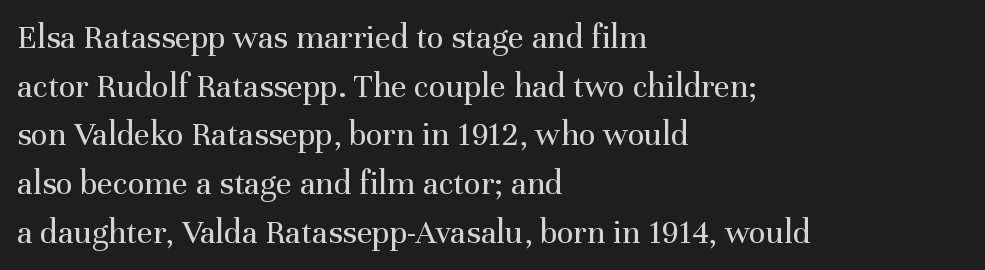
{"serif": "yes", "italic": "no", "bold": "no", "weight": "regular", "width": "normal", "stroke_contrast": "medium", "x_height": "medium", "monospaced": "no", "underline": "no", "align": "left", "line_spacing": "normal", "line_spacing_ratio": 1.39, "letter_spacing": "normal", "letter_spacing_em": 0.0, "glyph_px": 35}
